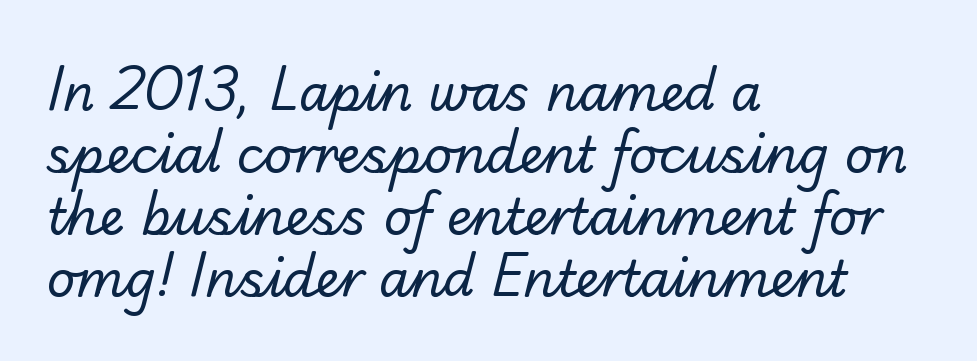
{"serif": "no", "bold": "no", "weight": "regular", "width": "normal", "stroke_contrast": "low", "x_height": "small", "monospaced": "no", "underline": "no", "align": "left", "line_spacing_ratio": 1.24, "letter_spacing": "normal", "letter_spacing_em": 0.0, "glyph_px": 50}
